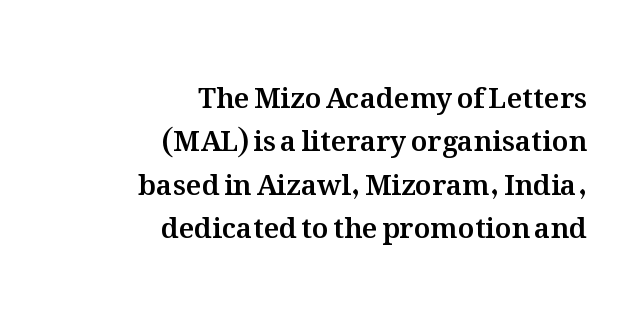
Q: Is the text italic (slanted)? A: No, it is upright.
Q: Is the text underlined? A: No.
Q: How is the paragraph aligned? A: Right-aligned.
Q: Is the spacing between letters normal or unusually wide? A: Normal.
Q: Is the spacing between lines tight, normal or loose? A: Normal.
Q: Width (condensed, normal, or wide)? A: Normal.
Q: Stroke contrast? A: Medium.
Q: x-height? A: Medium.
Q: Monospaced? A: No.
